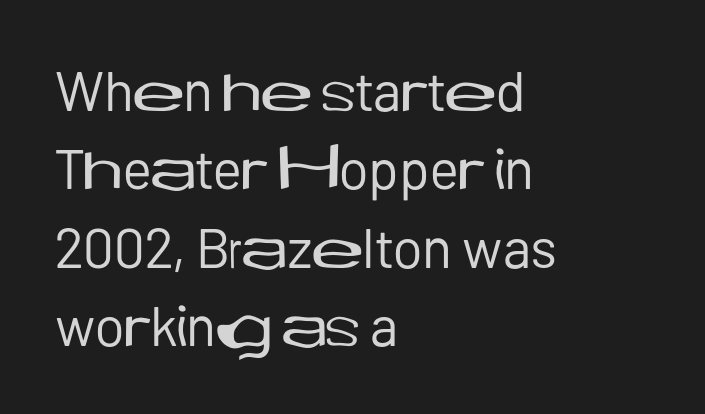
Q: Is the text bold? A: No.
Q: Is the text italic (slanted)? A: No, it is upright.
Q: Is the typeface a serif or a sans-serif typeface? A: Sans-serif.
Q: Is the text underlined? A: No.
Q: How is the paragraph aligned? A: Left-aligned.
Q: Is the spacing between letters normal or unusually wide? A: Normal.
Q: Is the spacing between lines tight, normal or loose? A: Normal.
Q: Width (condensed, normal, or wide)? A: Normal.
Q: Stroke contrast? A: Low.
Q: x-height? A: Medium.
Q: Monospaced? A: No.
